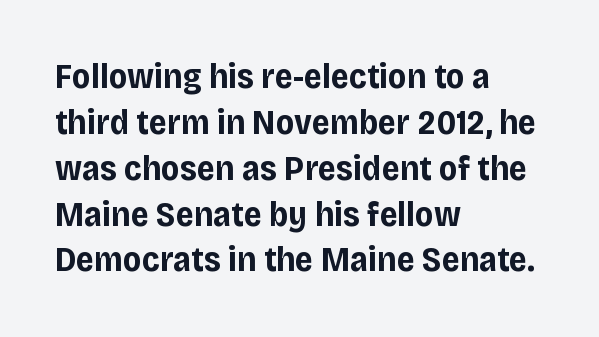
Letter spacing: default. Do the characters align in a grid? No, the font is proportional. The leading is moderate, giving the passage an even texture. The words here are not underlined.
